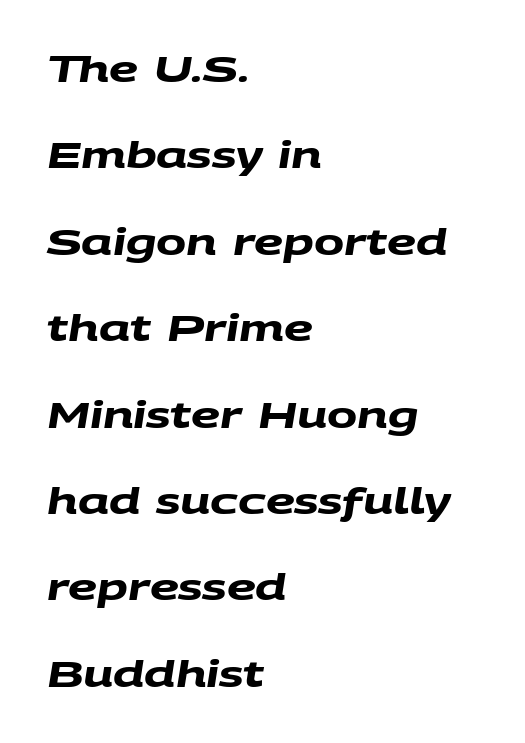
Note the varied advance widths — an 'i' is clearly narrower than an 'm'. Descenders hang freely into open space. The lines are spread far apart with generous leading. The face used here is rendered with its standard letterfit. You'd pick this weight for a headline — it's a proper bold.
